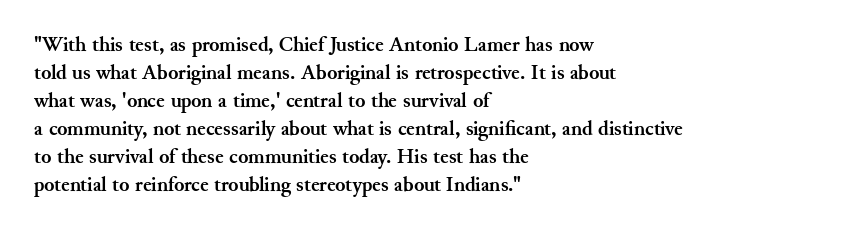
Style check: upright. Reading down the block, your eye returns to a fixed left position each line. This rendering leaves character spacing at its baseline value. Check under the words: just untouched page.
